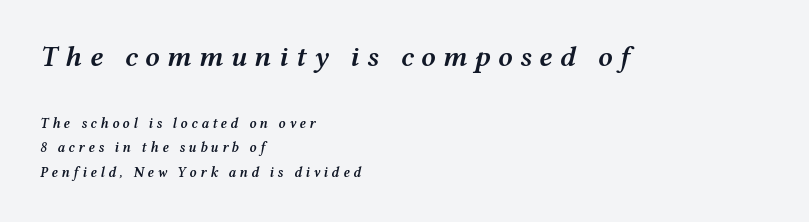
Q: Is the text bold? A: Semi-bold.
Q: Is the text italic (slanted)? A: Yes, it leans right by about 12 degrees.
Q: Is the text underlined? A: No.
Q: How is the paragraph aligned? A: Left-aligned.
Q: Is the spacing between letters normal or unusually wide? A: Unusually wide.
Q: Which block of text is set in a larger size, the first (top) or the second (bottom)? A: The first (top) one.
Q: Width (condensed, normal, or wide)? A: Wide.
Q: Stroke contrast? A: Medium.
Q: x-height? A: Medium.
Q: Monospaced? A: No.
